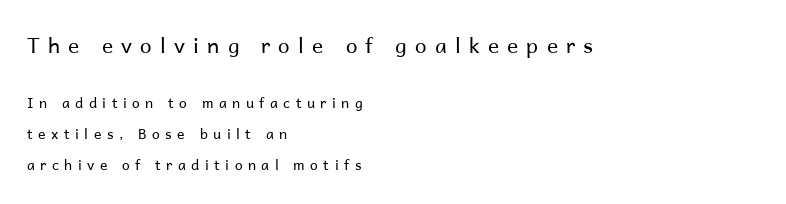
Q: Is the text bold? A: No.
Q: Is the text italic (slanted)? A: No, it is upright.
Q: Is the text underlined? A: No.
Q: How is the paragraph aligned? A: Left-aligned.
Q: Is the spacing between letters normal or unusually wide? A: Unusually wide.
Q: Is the spacing between lines tight, normal or loose? A: Loose.
Q: Which block of text is set in a larger size, the first (top) or the second (bottom)? A: The first (top) one.
